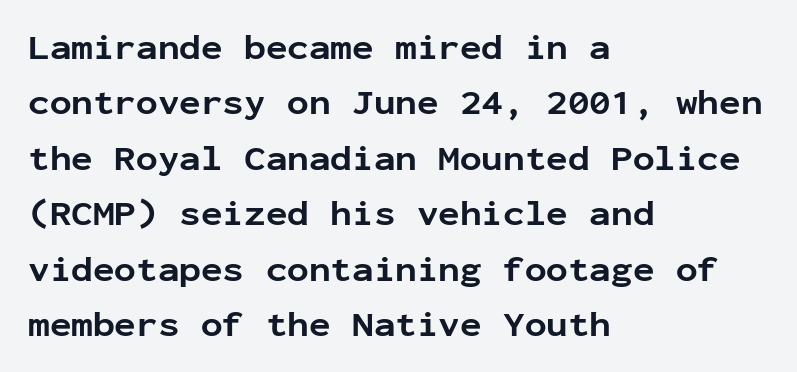
This sample is left-justified, so line endings fall wherever the words run out. If you measured baseline to baseline, you'd find a middling distance. The strokes are fattened all the way to bold. You can tell from the bare stems that sans-serif type was used.
